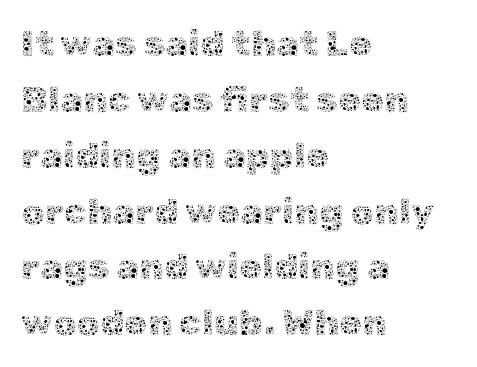
{"italic": "no", "bold": "no", "weight": "thin", "width": "normal", "x_height": "medium", "monospaced": "no", "underline": "no", "align": "left", "line_spacing": "normal", "line_spacing_ratio": 1.51, "letter_spacing": "normal", "letter_spacing_em": 0.0, "glyph_px": 37}
